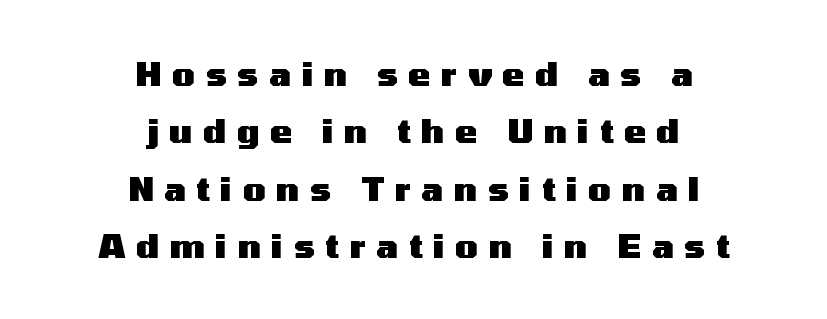
The image shows 33 px heavy, wide sans-serif type, upright; set centered, line spacing 1.74x, unusually wide letter spacing (+0.32 em), not underlined; medium stroke contrast and a medium x-height.
